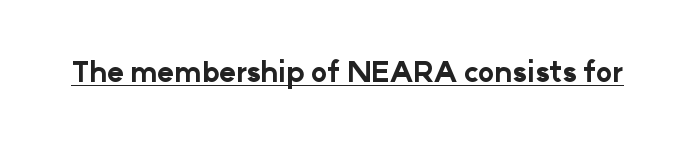
{"serif": "no", "italic": "no", "bold": "yes", "weight": "bold", "width": "normal", "stroke_contrast": "low", "x_height": "medium", "monospaced": "no", "underline": "yes", "letter_spacing": "normal", "letter_spacing_em": 0.0, "glyph_px": 28}
